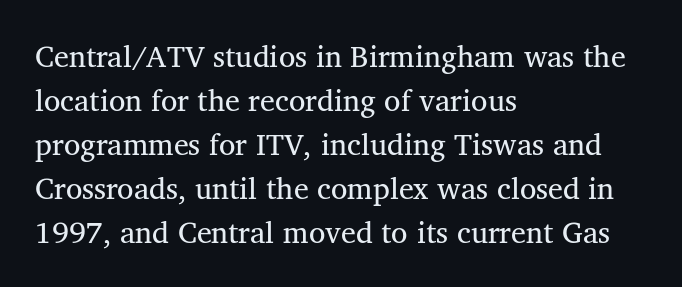
{"serif": "yes", "italic": "no", "bold": "no", "weight": "regular", "width": "normal", "stroke_contrast": "medium", "x_height": "medium", "monospaced": "no", "underline": "no", "align": "left", "line_spacing": "normal", "line_spacing_ratio": 1.47, "letter_spacing": "normal", "letter_spacing_em": 0.0, "glyph_px": 30}
